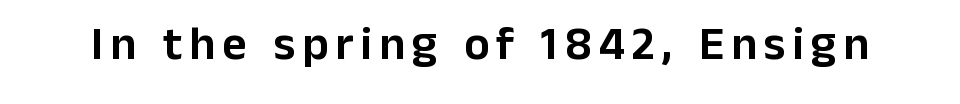
The image shows 47 px sans-serif type, upright; set not underlined; low stroke contrast and a medium x-height.
